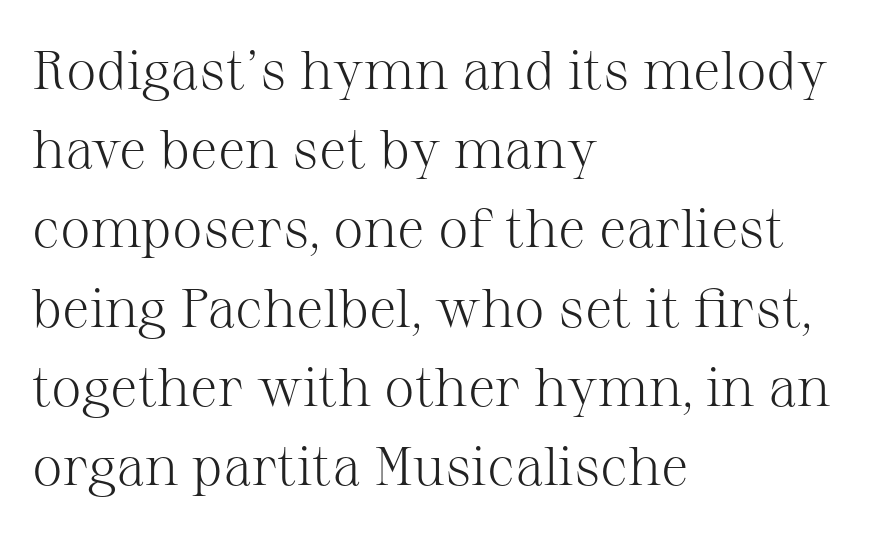
The image shows 55 px light serif type, upright; set left-aligned, normal line spacing (1.44x), normal letter spacing, not underlined; medium stroke contrast and a medium x-height.
